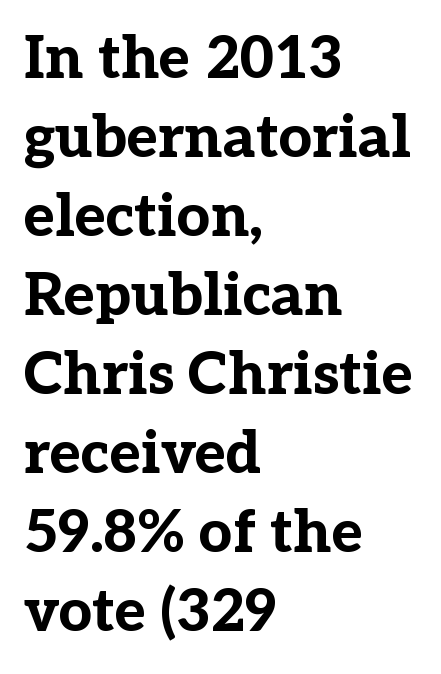
The line texture is even and compact thanks to regular tracking. Check under the words: just untouched page. On the weight axis this lands at bold, roughly 700. The glyphs in this specimen are seriffed. Posture: vertical. These lines are rendered in a variable-pitch font.
